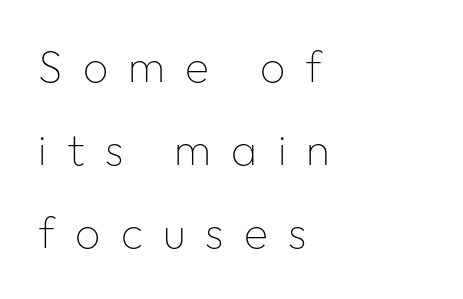
The strokes are not fattened; the text isn't bold. Each row of text sits above clean, open space. Posture: vertical. Which margin do the lines hug? The left one — the right edge is uneven.
